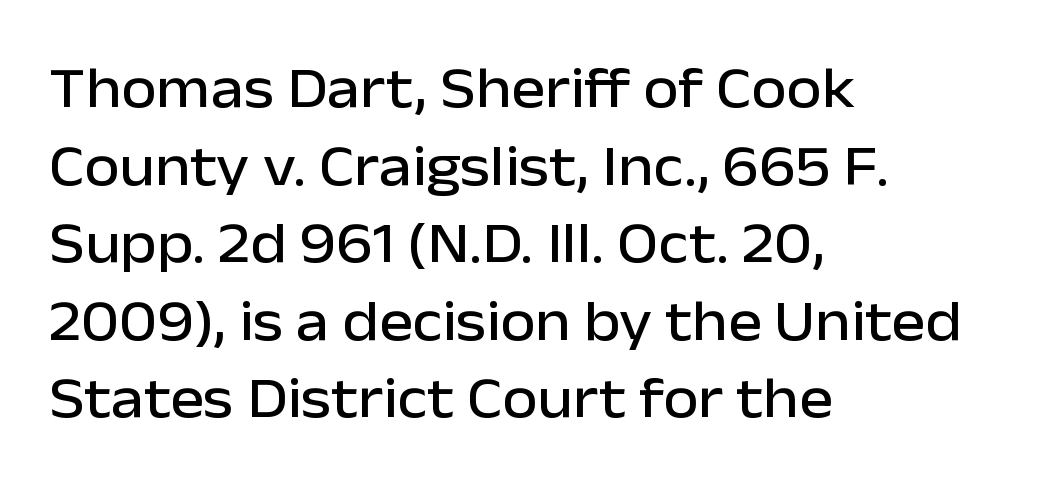
Q: Is the text italic (slanted)? A: No, it is upright.
Q: Is the typeface a serif or a sans-serif typeface? A: Sans-serif.
Q: Is the text underlined? A: No.
Q: How is the paragraph aligned? A: Left-aligned.
Q: Is the spacing between letters normal or unusually wide? A: Normal.
Q: Is the spacing between lines tight, normal or loose? A: Normal.
Q: Width (condensed, normal, or wide)? A: Normal.
Q: Stroke contrast? A: Low.
Q: x-height? A: Medium.
Q: Monospaced? A: No.
